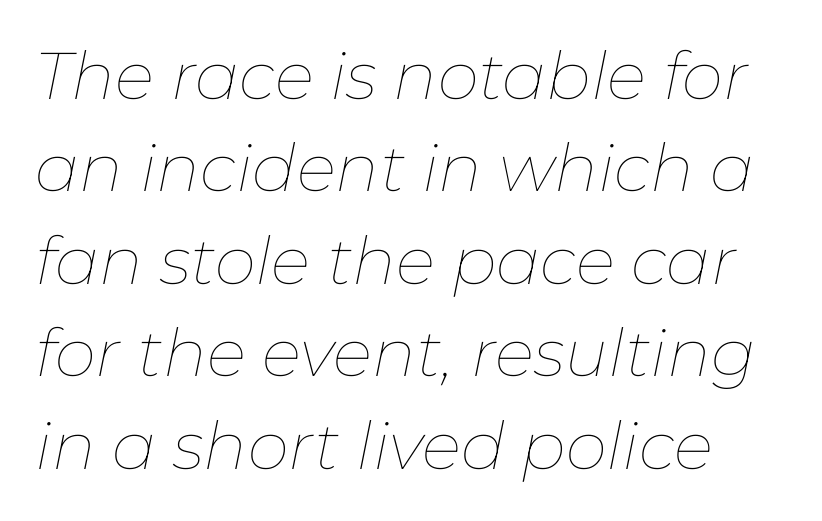
The typeface has the unassuming heft of standard copy or less. Reading down the column, the eye jumps a familiar distance to each next line. Bare-footed words on every line. Standard letterfit; no display-style spreading of the glyphs.
